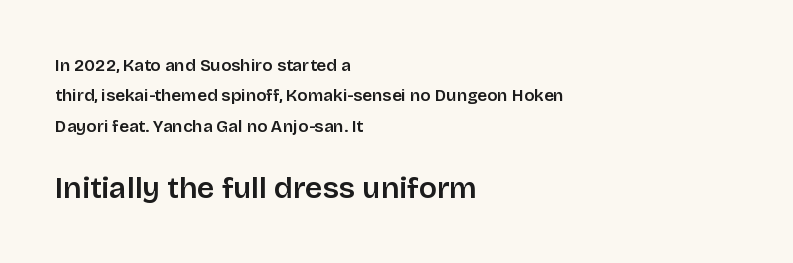
Students, note that the glyphs here touch the page at normal intervals. The lines in this sample share a left origin and differ only in where they stop. You could not count columns in this text — the font is proportionally spaced. Nobody drew a line under any word here.
